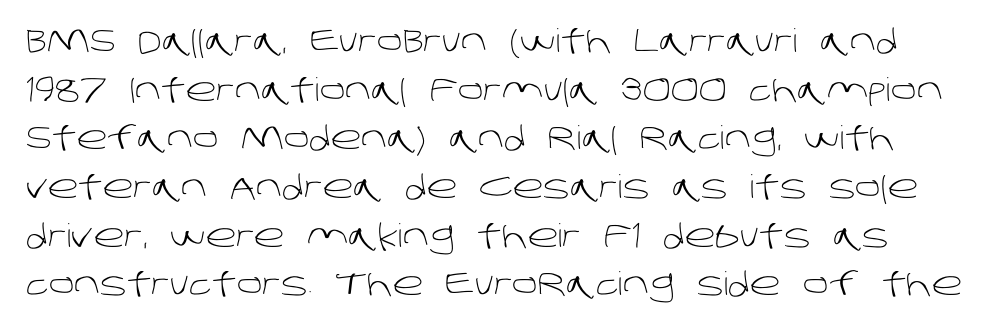
{"serif": "no", "bold": "no", "weight": "light", "width": "normal", "stroke_contrast": "low", "x_height": "large", "monospaced": "no", "underline": "no", "line_spacing": "normal", "line_spacing_ratio": 1.52, "letter_spacing": "normal", "letter_spacing_em": 0.0, "glyph_px": 32}
